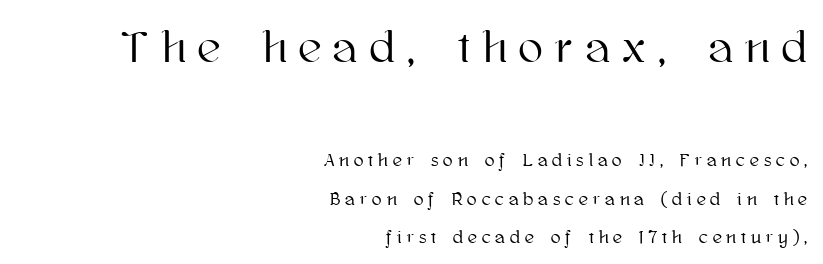
Horizontally, the lines are justified to the trailing edge only. Regarding leading, the lines here are spaced well apart. The letters are spread apart with noticeably loose tracking. Here the designer chose a conventional face with non-uniform glyph widths. Check the space under the baseline: it is left empty.
